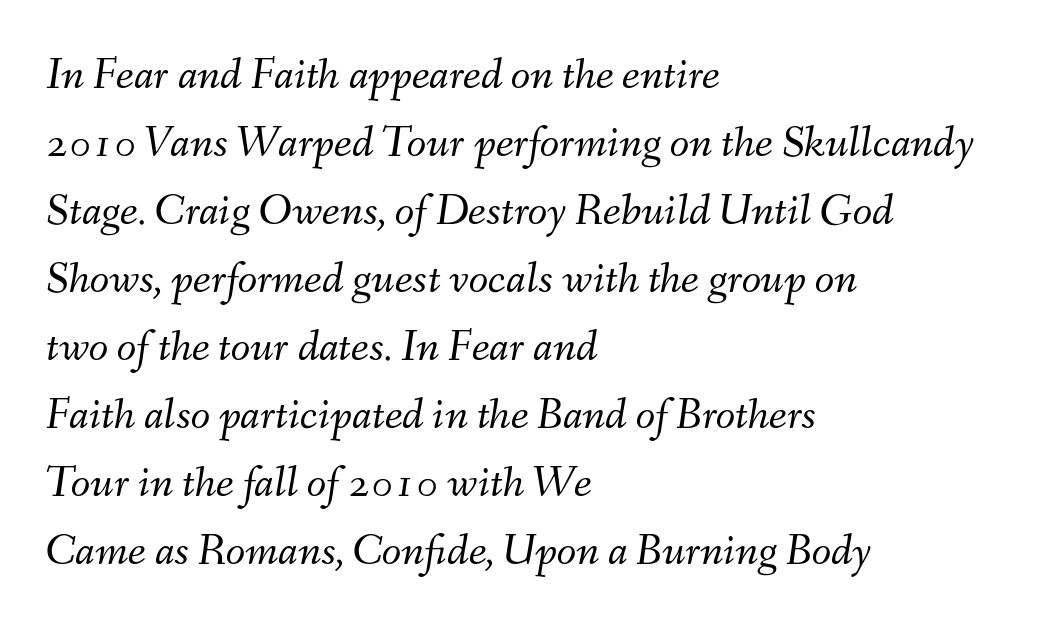
Q: Is the text bold? A: No.
Q: Is the text italic (slanted)? A: Yes, it leans right by about 9 degrees.
Q: Is the text underlined? A: No.
Q: How is the paragraph aligned? A: Left-aligned.
Q: Is the spacing between letters normal or unusually wide? A: Normal.
Q: Is the spacing between lines tight, normal or loose? A: Normal.
Q: Width (condensed, normal, or wide)? A: Normal.
Q: Stroke contrast? A: Medium.
Q: x-height? A: Small.
Q: Monospaced? A: No.
